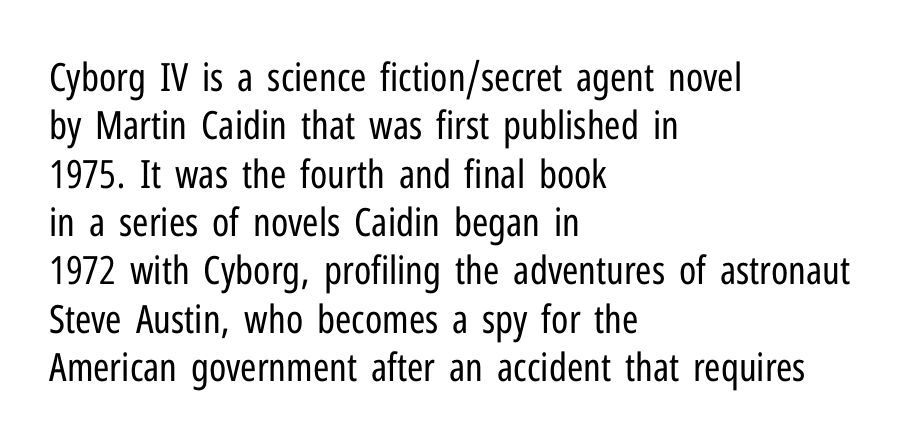
This rendering uses left alignment, leaving the right contour irregular. No extra tracking has been applied to these lines. These lines are composed in type without serifs. Here the designer chose a conventional face with non-uniform glyph widths.
